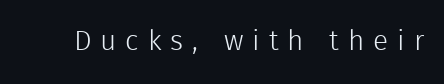
The image shows 28 px light sans-serif type, upright; set unusually wide letter spacing (+0.32 em), not underlined; a medium x-height.
